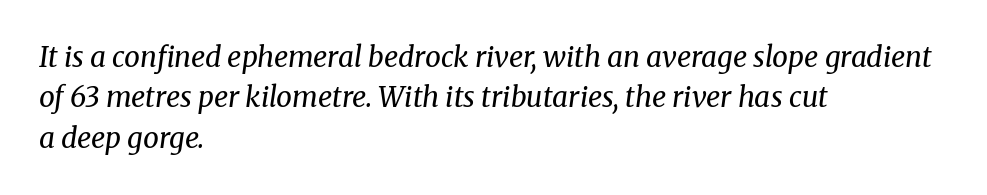
The image shows 28 px regular-weight serif type, italic (leaning right); set left-aligned, normal line spacing (1.44x), normal letter spacing, not underlined; medium stroke contrast and a medium x-height.
